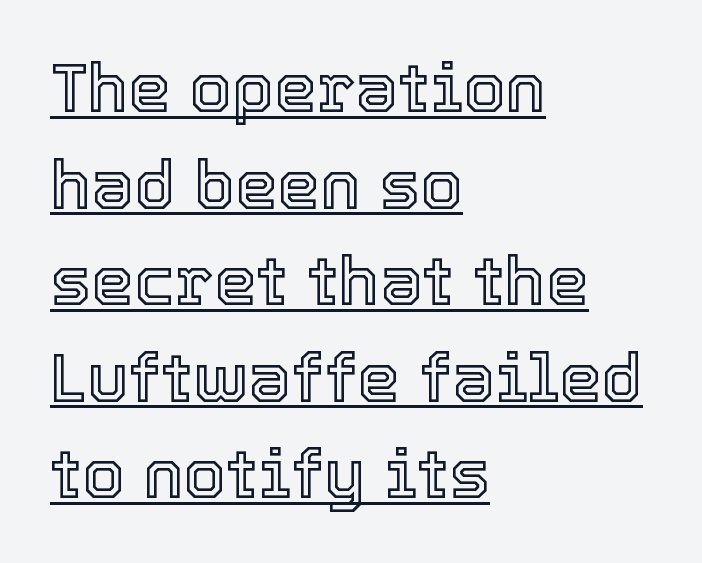
Does the copy run flush right? No — it runs flush left. Notice how descenders clear the ascenders below comfortably — that's standard leading. The rendering uses natural spacing where letterforms have individual widths. Notice how a bar underscores the lettering throughout. A roman cut, with each character standing at attention. The letters sit at their default tracking, neither squeezed nor spread.
